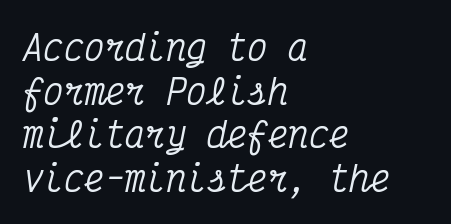
Q: Is the text italic (slanted)? A: Yes, it leans right by about 12 degrees.
Q: Is the typeface a serif or a sans-serif typeface? A: Serif.
Q: Is the text underlined? A: No.
Q: How is the paragraph aligned? A: Left-aligned.
Q: Is the spacing between letters normal or unusually wide? A: Normal.
Q: Is the spacing between lines tight, normal or loose? A: Normal.
Q: Width (condensed, normal, or wide)? A: Condensed.
Q: Stroke contrast? A: Medium.
Q: x-height? A: Medium.
Q: Monospaced? A: Yes.
